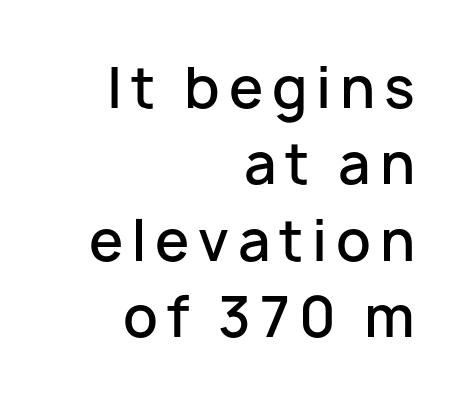
The image shows 55 px semibold sans-serif type, upright; set right-aligned, normal line spacing (1.39x), not underlined; low stroke contrast and a medium x-height.
